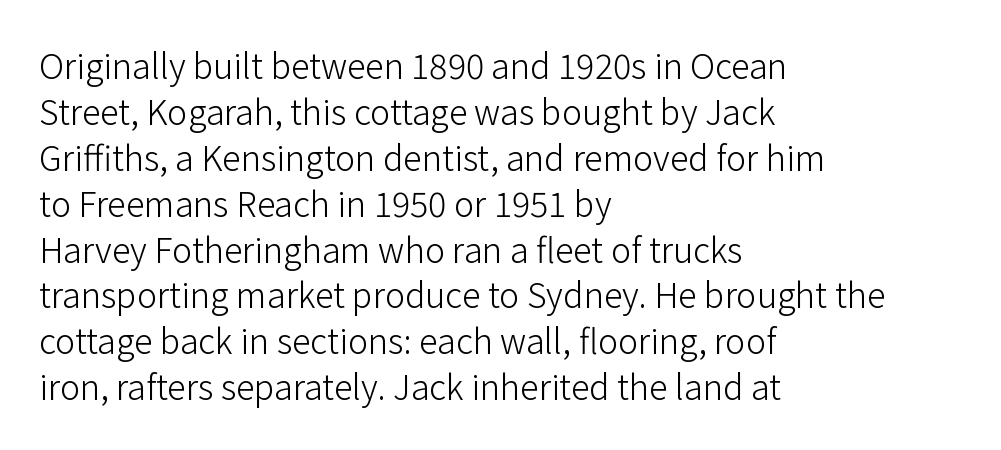
{"serif": "no", "italic": "no", "bold": "no", "weight": "light", "width": "normal", "stroke_contrast": "low", "x_height": "medium", "monospaced": "no", "underline": "no", "align": "left", "line_spacing": "normal", "line_spacing_ratio": 1.35, "letter_spacing": "normal", "letter_spacing_em": 0.0, "glyph_px": 34}
